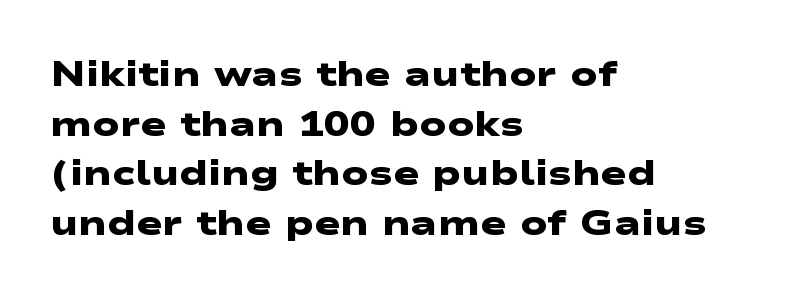
The image shows 35 px heavy, wide sans-serif type; set left-aligned, normal line spacing (1.42x), normal letter spacing, not underlined; low stroke contrast and a medium x-height.
